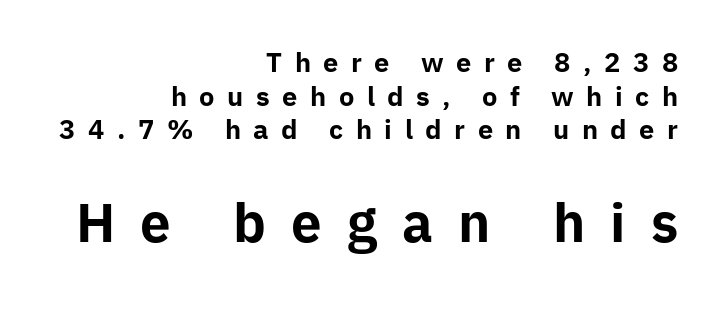
The image shows 52 px bold sans-serif type, upright; set right-aligned, normal line spacing (1.29x), unusually wide letter spacing (+0.48 em), not underlined; the second (bottom) block is 2.0x larger; low stroke contrast and a medium x-height.
